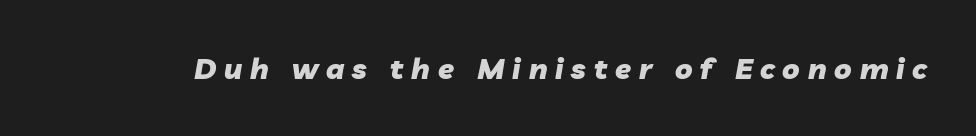
Q: Is the text bold? A: Yes.
Q: Is the text italic (slanted)? A: Yes, it leans right by about 10 degrees.
Q: Is the text underlined? A: No.
Q: Is the spacing between letters normal or unusually wide? A: Unusually wide.
Q: Width (condensed, normal, or wide)? A: Normal.
Q: Stroke contrast? A: Low.
Q: x-height? A: Medium.
Q: Monospaced? A: No.
